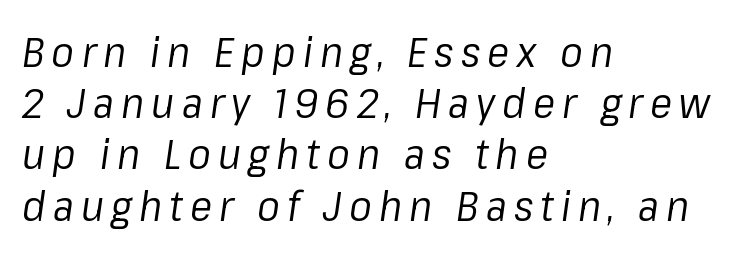
The image shows 42 px regular-weight type, italic (leaning right); set left-aligned, line spacing 1.22x, not underlined; low stroke contrast and a medium x-height.
